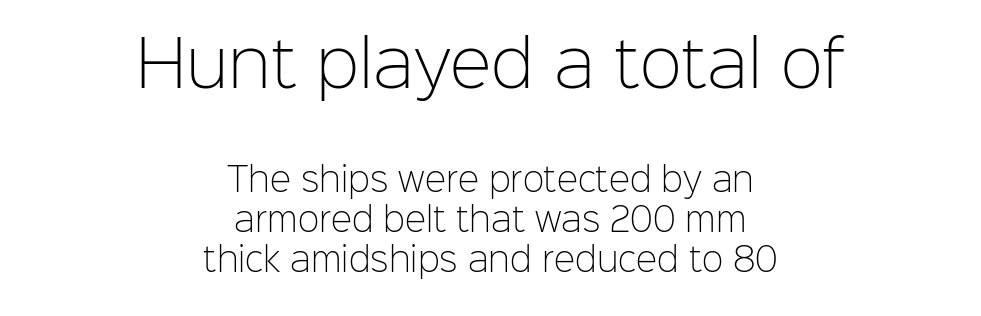
The image shows 63 px light sans-serif type, upright; set centered, normal line spacing (1.26x), normal letter spacing, not underlined; the first (top) block is 1.97x larger; low stroke contrast and a medium x-height.
